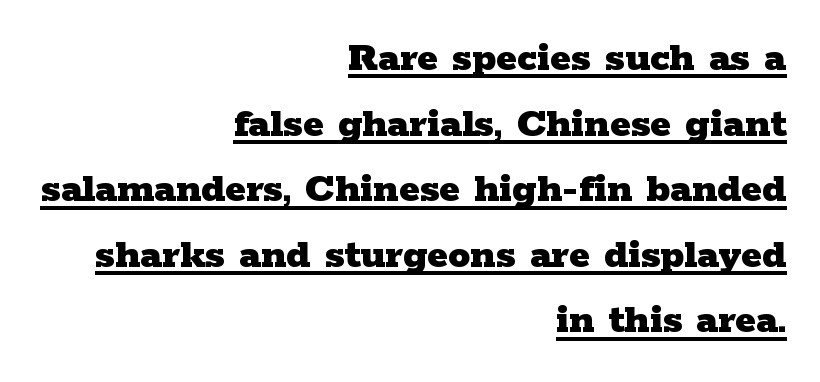
{"serif": "yes", "italic": "no", "bold": "yes", "weight": "heavy", "width": "wide", "stroke_contrast": "low", "x_height": "medium", "monospaced": "no", "underline": "yes", "align": "right", "line_spacing": "normal", "line_spacing_ratio": 1.49, "letter_spacing": "normal", "letter_spacing_em": 0.0, "glyph_px": 44}
